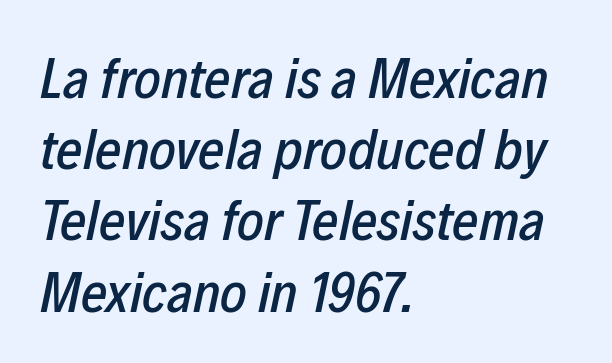
The image shows 57 px condensed type, italic (leaning right); set left-aligned, normal line spacing (1.25x), normal letter spacing, not underlined; low stroke contrast and a medium x-height.
